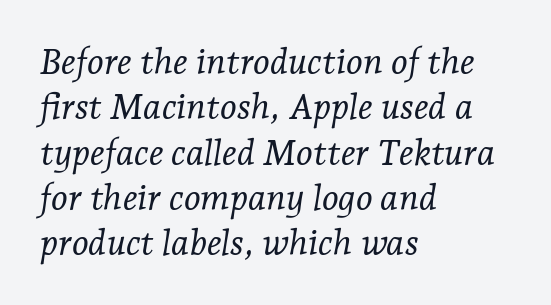
The image shows 36 px light serif type, italic (leaning right); set left-aligned, normal line spacing (1.26x), normal letter spacing, not underlined; low stroke contrast and a medium x-height.
